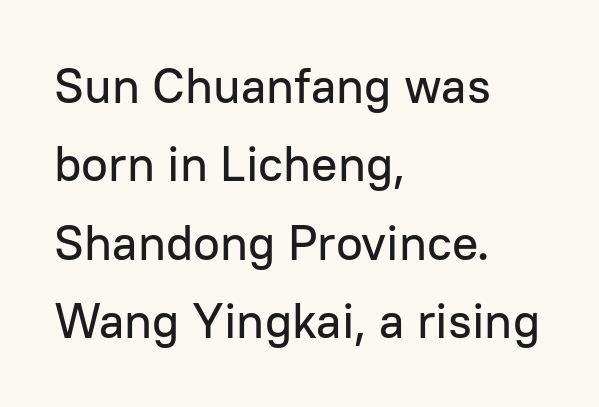
This rendering features lettering with no underline. To sum up the face: it is a sans, with no serifs. The face used here is proportionally spaced, like ordinary book or web type. Spacing between characters is what you'd get straight out of the box.
